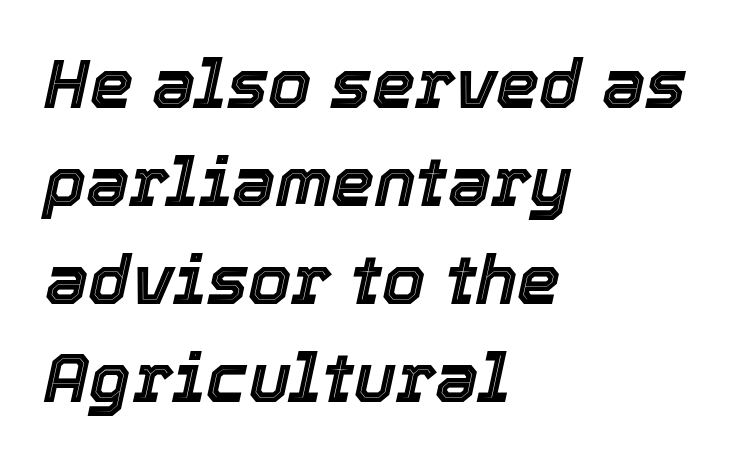
{"italic": "yes", "lean": "right", "slant_degrees": 12, "width": "normal", "x_height": "medium", "monospaced": "no", "underline": "no", "align": "left", "line_spacing": "normal", "line_spacing_ratio": 1.42, "letter_spacing": "normal", "letter_spacing_em": 0.0, "glyph_px": 69}
